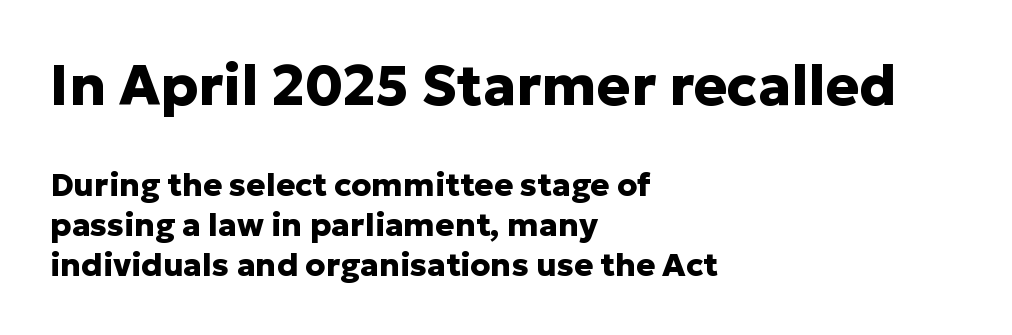
{"serif": "no", "italic": "no", "bold": "yes", "weight": "heavy", "width": "normal", "stroke_contrast": "low", "x_height": "medium", "monospaced": "no", "underline": "no", "align": "left", "line_spacing_ratio": 1.24, "letter_spacing": "normal", "letter_spacing_em": 0.0, "larger_block": "first", "size_ratio": 1.75, "glyph_px": 56}
